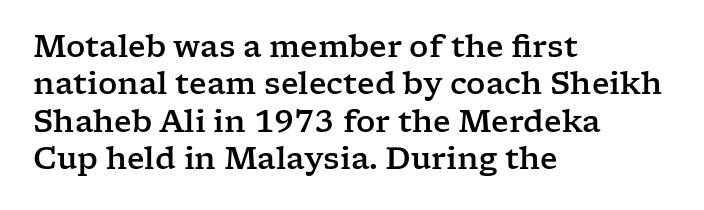
The image shows 30 px wide serif type, upright; set left-aligned, normal line spacing (1.25x), normal letter spacing, not underlined; low stroke contrast and a medium x-height.
